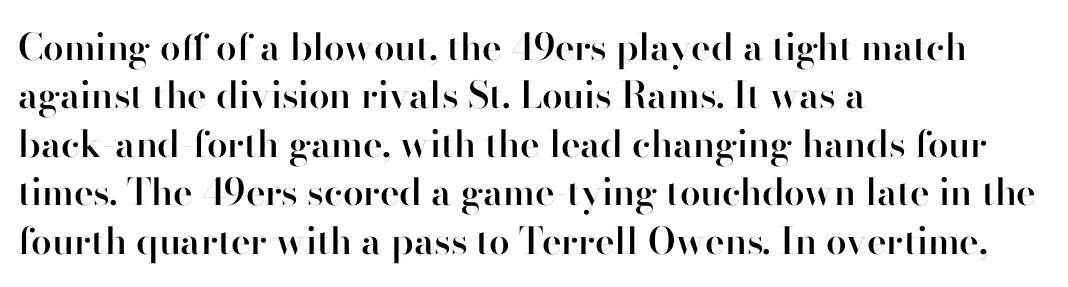
The image shows 37 px semibold sans-serif type, upright; set left-aligned, normal line spacing (1.31x), normal letter spacing, not underlined; high stroke contrast and a small x-height.
